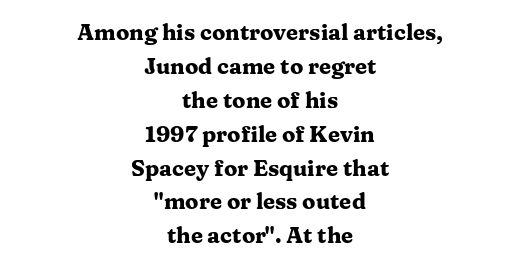
Q: Is the text bold? A: Yes.
Q: Is the text italic (slanted)? A: No, it is upright.
Q: Is the text underlined? A: No.
Q: How is the paragraph aligned? A: Centered.
Q: Is the spacing between letters normal or unusually wide? A: Normal.
Q: Is the spacing between lines tight, normal or loose? A: Normal.
